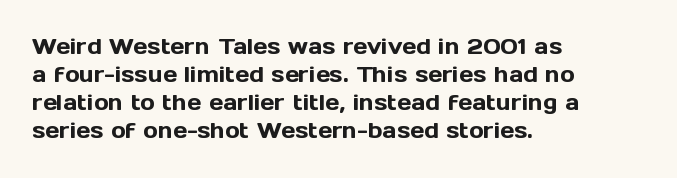
Q: Is the text italic (slanted)? A: No, it is upright.
Q: Is the text underlined? A: No.
Q: How is the paragraph aligned? A: Left-aligned.
Q: Is the spacing between letters normal or unusually wide? A: Normal.
Q: Is the spacing between lines tight, normal or loose? A: Normal.
